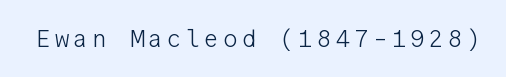
{"italic": "no", "bold": "no", "underline": "no", "glyph_px": 24}
